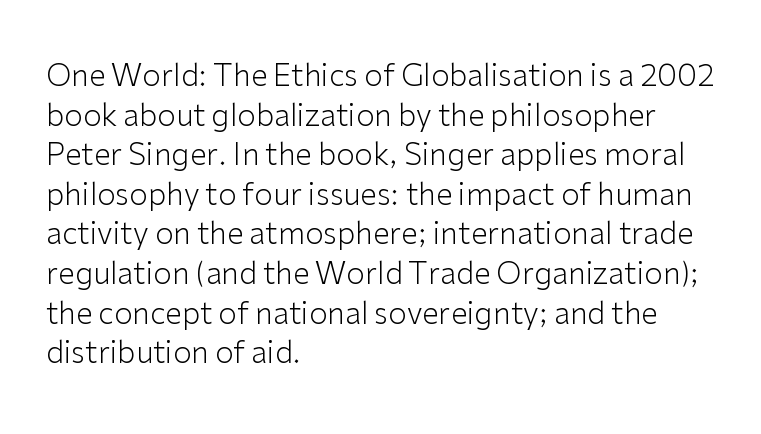
Q: Is the text bold? A: No.
Q: Is the text italic (slanted)? A: No, it is upright.
Q: Is the typeface a serif or a sans-serif typeface? A: Sans-serif.
Q: Is the text underlined? A: No.
Q: How is the paragraph aligned? A: Left-aligned.
Q: Is the spacing between letters normal or unusually wide? A: Normal.
Q: Is the spacing between lines tight, normal or loose? A: Normal.
Q: Width (condensed, normal, or wide)? A: Normal.
Q: Stroke contrast? A: Low.
Q: x-height? A: Medium.
Q: Monospaced? A: No.
